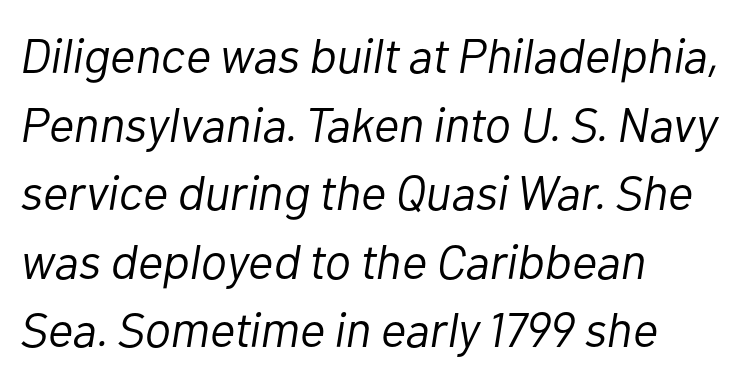
The image shows 49 px light type, italic (leaning right); set left-aligned, normal line spacing (1.4x), normal letter spacing, not underlined; low stroke contrast and a medium x-height.
